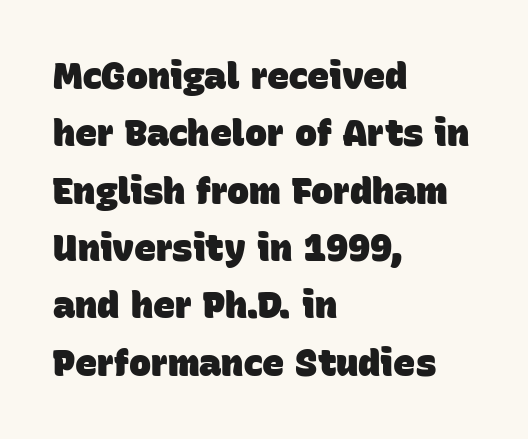
{"serif": "no", "bold": "yes", "weight": "heavy", "width": "normal", "stroke_contrast": "low", "x_height": "large", "monospaced": "no", "underline": "no", "align": "left", "line_spacing": "normal", "line_spacing_ratio": 1.55, "letter_spacing": "normal", "letter_spacing_em": 0.0, "glyph_px": 37}
